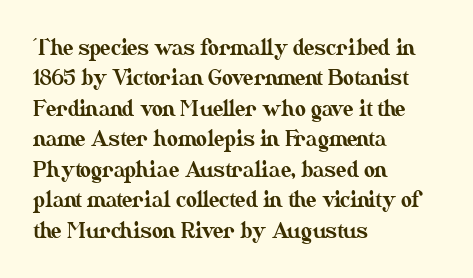
A bare baseline throughout the passage. This rendering uses left alignment, leaving the right contour irregular. Vertical strokes here are truly vertical. Glyph-to-glyph distance matches everyday printed text. If you measured baseline to baseline, you'd find a middling distance.
